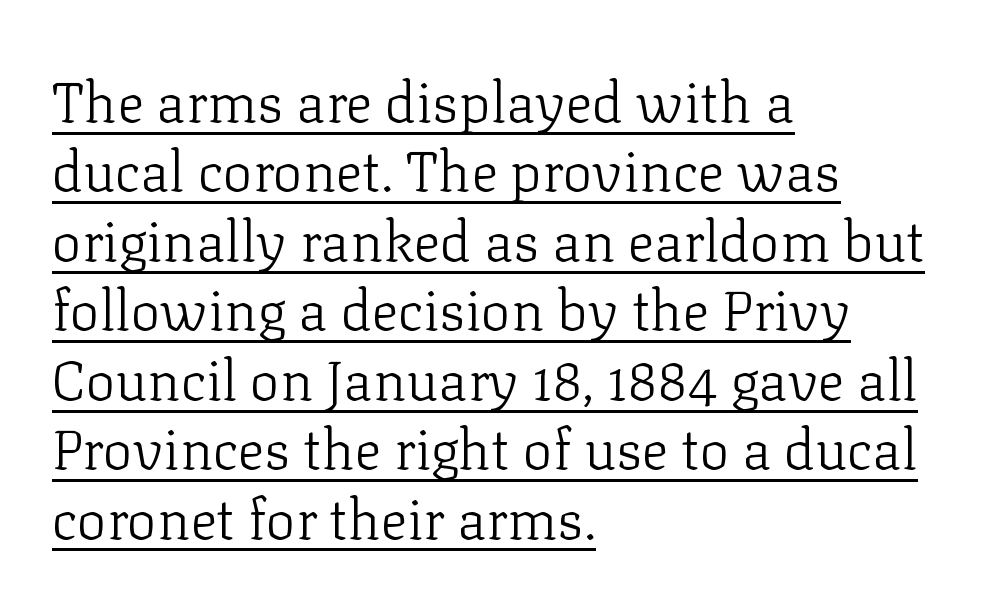
The image shows 56 px light serif type, upright; set left-aligned, line spacing 1.24x, normal letter spacing, underlined; low stroke contrast and a medium x-height.
